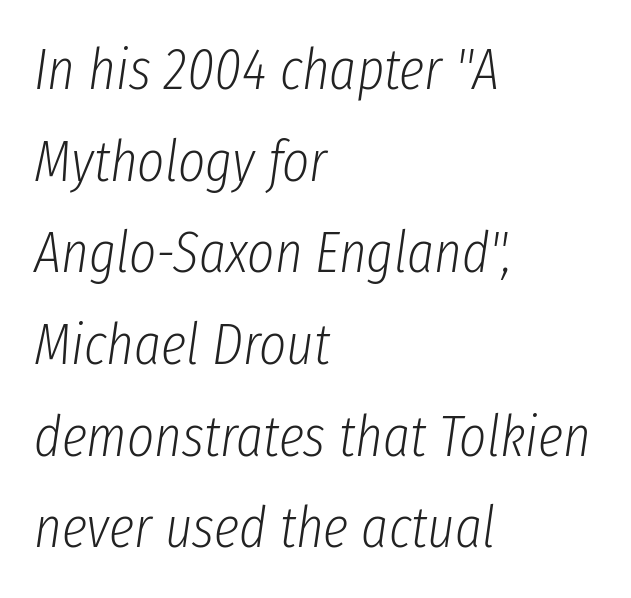
Lines of text with bare space underneath. The designer left line spacing at the default. Tall strokes in this sample are angled rather than plumb. Character widths vary here, with narrow letters taking less room than wide ones. The typesetting does not lean heavy: it is not bold. The tracking reads as untouched default to a designer's eye.
